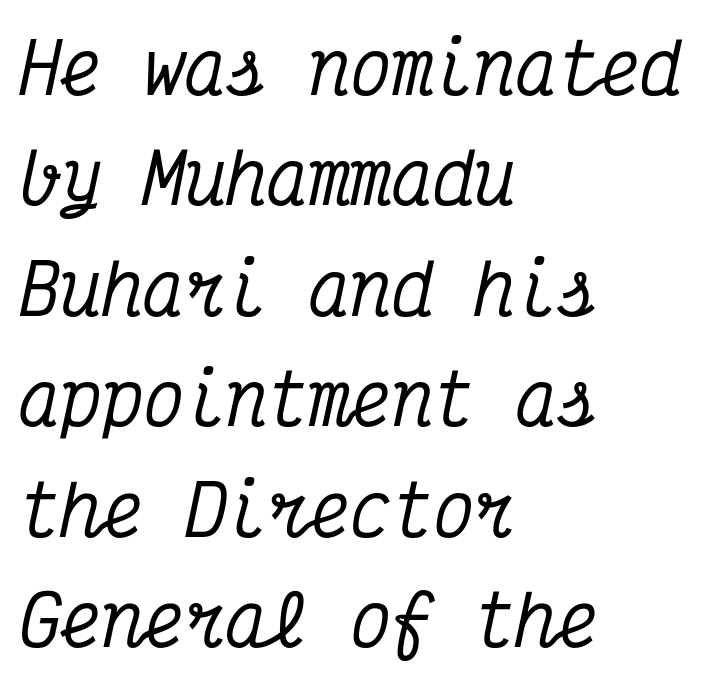
The image shows 69 px condensed serif type, italic (leaning right), monospaced; set left-aligned, normal line spacing (1.6x), normal letter spacing, not underlined; medium stroke contrast and a medium x-height.
